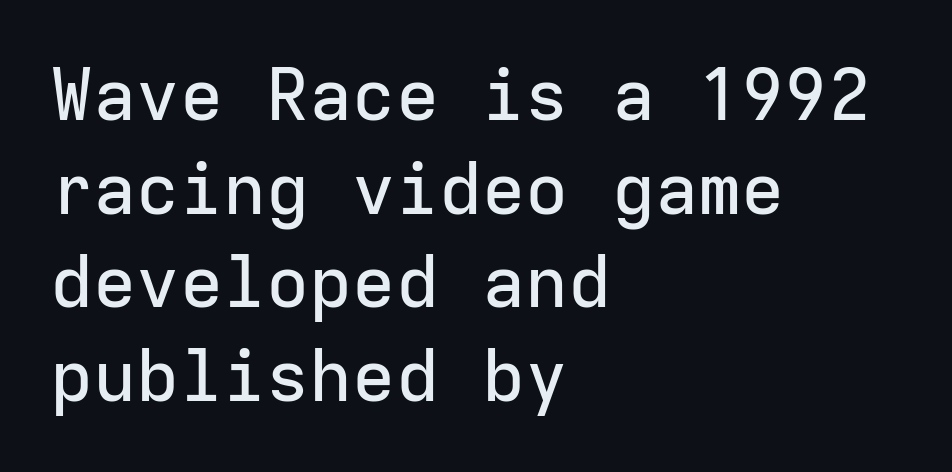
{"serif": "no", "italic": "no", "width": "normal", "stroke_contrast": "low", "x_height": "medium", "monospaced": "yes", "underline": "no", "align": "left", "line_spacing": "normal", "line_spacing_ratio": 1.3, "letter_spacing": "normal", "letter_spacing_em": 0.0, "glyph_px": 72}
